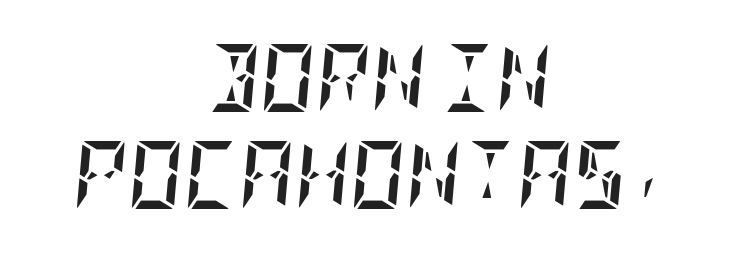
{"italic": "yes", "lean": "right", "slant_degrees": 5, "bold": "yes", "weight": "semibold", "width": "condensed", "stroke_contrast": "low", "x_height": "large", "underline": "no", "align": "center", "line_spacing": "normal", "line_spacing_ratio": 1.42, "letter_spacing": "normal", "letter_spacing_em": 0.0, "glyph_px": 68}
